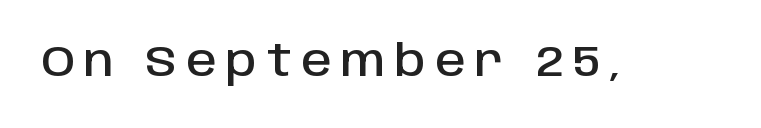
{"serif": "no", "italic": "no", "width": "normal", "stroke_contrast": "low", "x_height": "large", "monospaced": "no", "underline": "no", "letter_spacing": "wide", "letter_spacing_em": 0.22, "glyph_px": 43}
